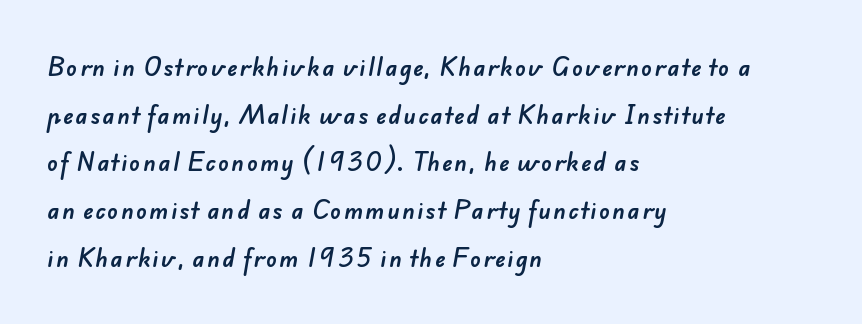
{"underline": "no", "align": "left", "line_spacing": "loose", "line_spacing_ratio": 2.17, "glyph_px": 22}
